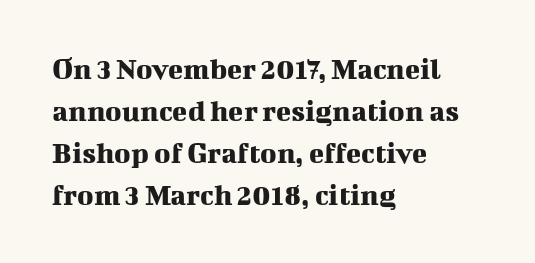
{"serif": "yes", "italic": "no", "width": "normal", "stroke_contrast": "medium", "x_height": "medium", "monospaced": "no", "underline": "no", "align": "left", "line_spacing": "normal", "line_spacing_ratio": 1.35, "letter_spacing": "normal", "letter_spacing_em": 0.0, "glyph_px": 31}
